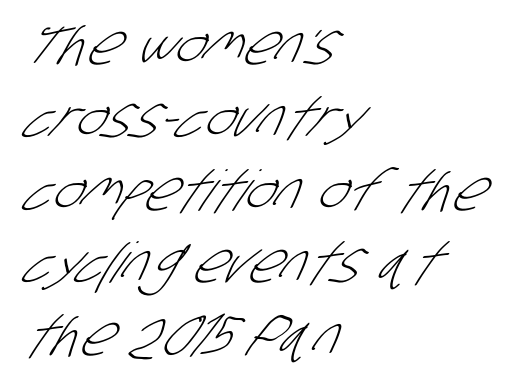
The image shows 56 px light, condensed sans-serif type; set left-aligned, normal line spacing (1.3x), normal letter spacing, not underlined; low stroke contrast and a large x-height.
